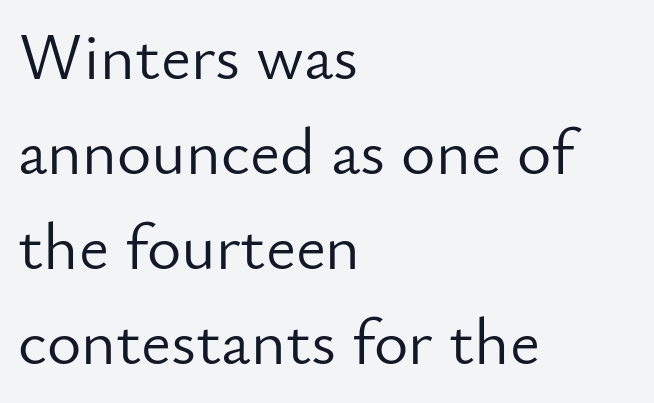
Q: Is the text bold? A: No.
Q: Is the text italic (slanted)? A: No, it is upright.
Q: Is the typeface a serif or a sans-serif typeface? A: Sans-serif.
Q: Is the text underlined? A: No.
Q: How is the paragraph aligned? A: Left-aligned.
Q: Is the spacing between letters normal or unusually wide? A: Normal.
Q: Is the spacing between lines tight, normal or loose? A: Normal.
Q: Width (condensed, normal, or wide)? A: Normal.
Q: Stroke contrast? A: Low.
Q: x-height? A: Small.
Q: Monospaced? A: No.
